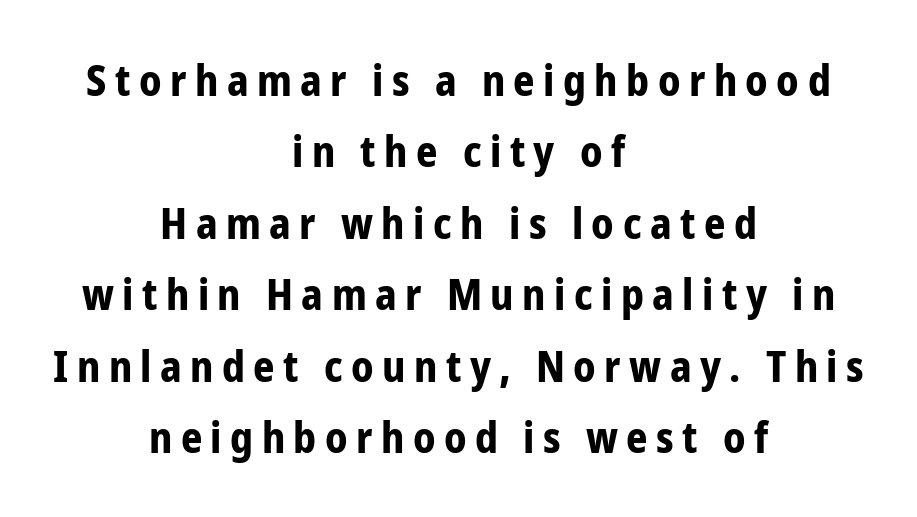
Q: Is the text bold? A: Yes.
Q: Is the text italic (slanted)? A: No, it is upright.
Q: Is the typeface a serif or a sans-serif typeface? A: Sans-serif.
Q: Is the text underlined? A: No.
Q: How is the paragraph aligned? A: Centered.
Q: Is the spacing between letters normal or unusually wide? A: Unusually wide.
Q: Is the spacing between lines tight, normal or loose? A: Normal.
Q: Width (condensed, normal, or wide)? A: Condensed.
Q: Stroke contrast? A: Low.
Q: x-height? A: Medium.
Q: Monospaced? A: No.
